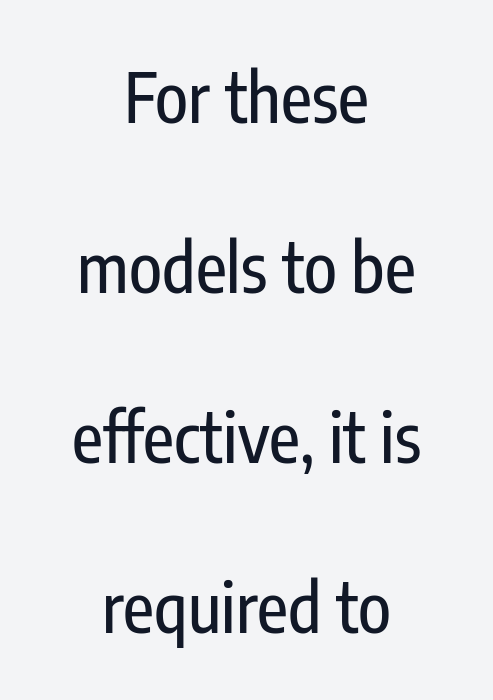
Q: Is the text italic (slanted)? A: No, it is upright.
Q: Is the typeface a serif or a sans-serif typeface? A: Sans-serif.
Q: Is the text underlined? A: No.
Q: How is the paragraph aligned? A: Centered.
Q: Is the spacing between letters normal or unusually wide? A: Normal.
Q: Is the spacing between lines tight, normal or loose? A: Loose.
Q: Width (condensed, normal, or wide)? A: Condensed.
Q: Stroke contrast? A: Low.
Q: x-height? A: Medium.
Q: Monospaced? A: No.
